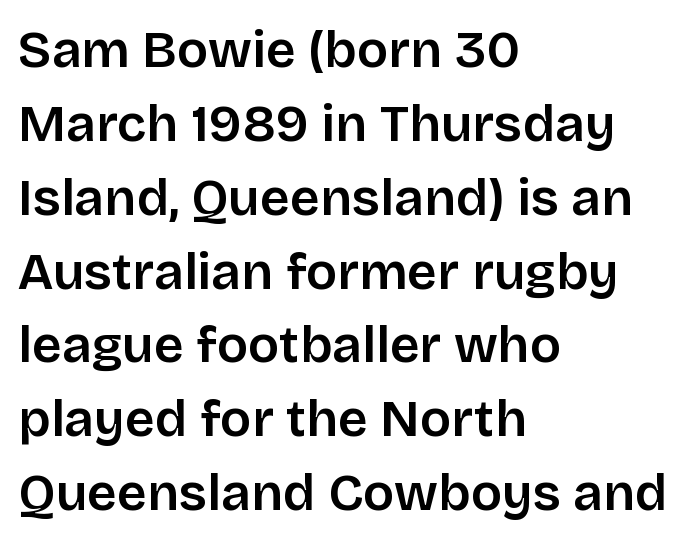
Summary of weight: moderately heavy, a semibold. A typesetter would call this proportional, since set widths differ per character. These lines sit exactly where default settings would place them. A clean baseline with only descenders dipping below it. Observe the ordinary spacing: letters are neighbours, not strangers. Is the block centered? No — it sits flush against the left margin.
